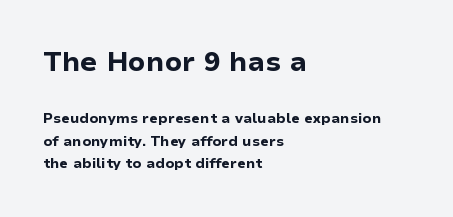
Q: Is the text bold? A: Yes.
Q: Is the text italic (slanted)? A: No, it is upright.
Q: Is the text underlined? A: No.
Q: How is the paragraph aligned? A: Left-aligned.
Q: Is the spacing between letters normal or unusually wide? A: Normal.
Q: Is the spacing between lines tight, normal or loose? A: Normal.
Q: Which block of text is set in a larger size, the first (top) or the second (bottom)? A: The first (top) one.
